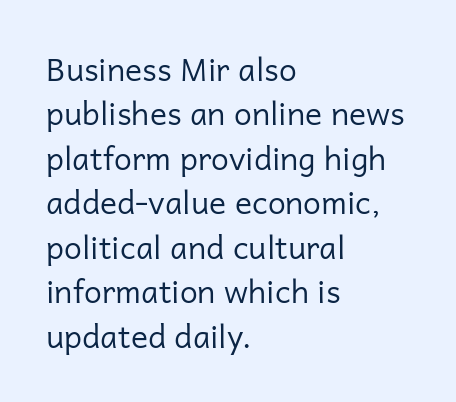
Q: Is the text bold? A: No.
Q: Is the text italic (slanted)? A: No, it is upright.
Q: Is the typeface a serif or a sans-serif typeface? A: Sans-serif.
Q: Is the text underlined? A: No.
Q: How is the paragraph aligned? A: Left-aligned.
Q: Is the spacing between letters normal or unusually wide? A: Normal.
Q: Is the spacing between lines tight, normal or loose? A: Normal.
Q: Width (condensed, normal, or wide)? A: Normal.
Q: Stroke contrast? A: Low.
Q: x-height? A: Medium.
Q: Monospaced? A: No.
